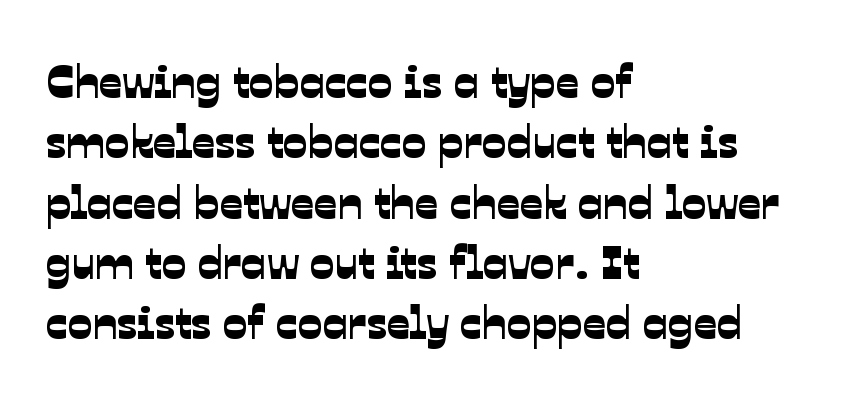
Q: Is the typeface a serif or a sans-serif typeface? A: Sans-serif.
Q: Is the text underlined? A: No.
Q: How is the paragraph aligned? A: Left-aligned.
Q: Is the spacing between letters normal or unusually wide? A: Normal.
Q: Is the spacing between lines tight, normal or loose? A: Normal.
Q: Width (condensed, normal, or wide)? A: Normal.
Q: Stroke contrast? A: Low.
Q: x-height? A: Medium.
Q: Monospaced? A: No.
